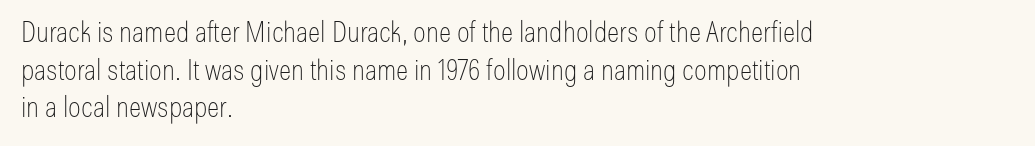
{"serif": "no", "italic": "no", "bold": "no", "weight": "thin", "width": "condensed", "stroke_contrast": "low", "x_height": "medium", "monospaced": "no", "underline": "no", "align": "left", "line_spacing": "normal", "line_spacing_ratio": 1.3, "letter_spacing": "normal", "letter_spacing_em": 0.0, "glyph_px": 29}
